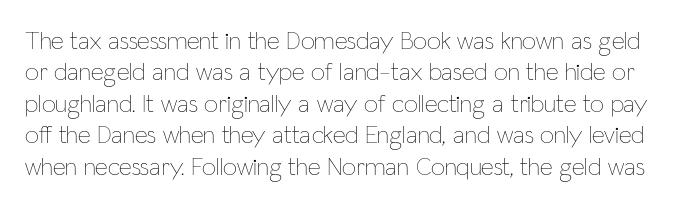
{"italic": "no", "bold": "no", "underline": "no", "line_spacing": "normal", "line_spacing_ratio": 1.26, "letter_spacing": "normal", "letter_spacing_em": 0.0, "glyph_px": 25}
